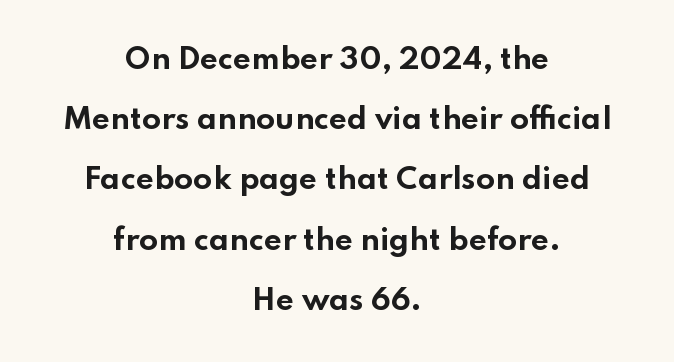
The image shows 28 px bold, wide sans-serif type, upright; set centered, loose line spacing (2.15x), normal letter spacing, not underlined; low stroke contrast and a small x-height.
